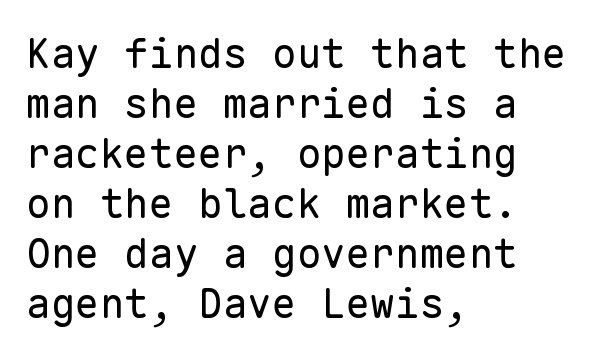
The image shows 41 px regular-weight sans-serif type, upright, monospaced; set left-aligned, line spacing 1.22x, normal letter spacing, not underlined; low stroke contrast and a medium x-height.
